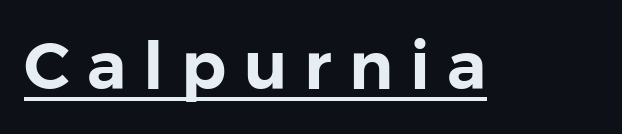
The image shows 66 px sans-serif type, upright; set unusually wide letter spacing (+0.26 em), underlined; low stroke contrast and a medium x-height.
